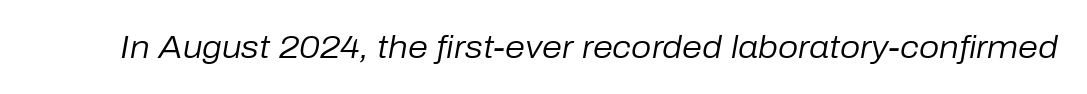
{"italic": "yes", "lean": "right", "slant_degrees": 10, "bold": "no", "weight": "regular", "width": "normal", "stroke_contrast": "low", "x_height": "medium", "monospaced": "no", "underline": "no", "letter_spacing": "normal", "letter_spacing_em": 0.0, "glyph_px": 32}
